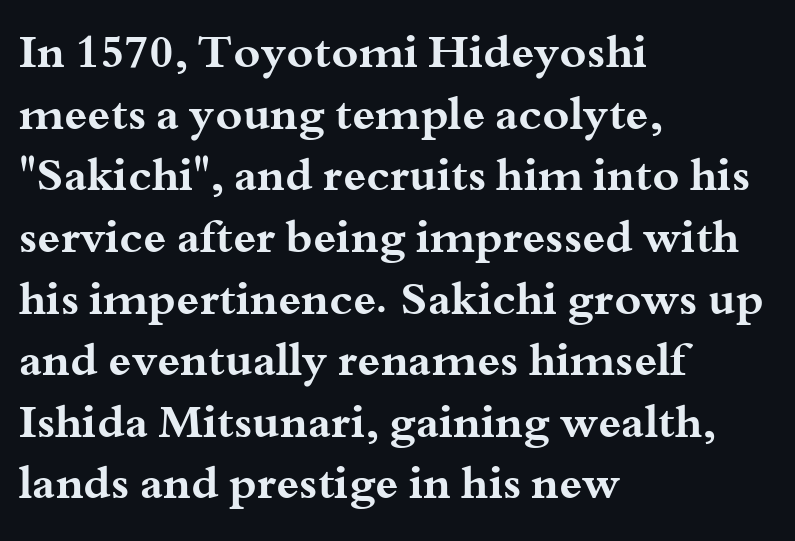
{"serif": "yes", "italic": "no", "bold": "yes", "weight": "bold", "width": "wide", "stroke_contrast": "medium", "x_height": "small", "monospaced": "no", "underline": "no", "align": "left", "line_spacing": "normal", "line_spacing_ratio": 1.34, "letter_spacing": "normal", "letter_spacing_em": 0.0, "glyph_px": 46}
